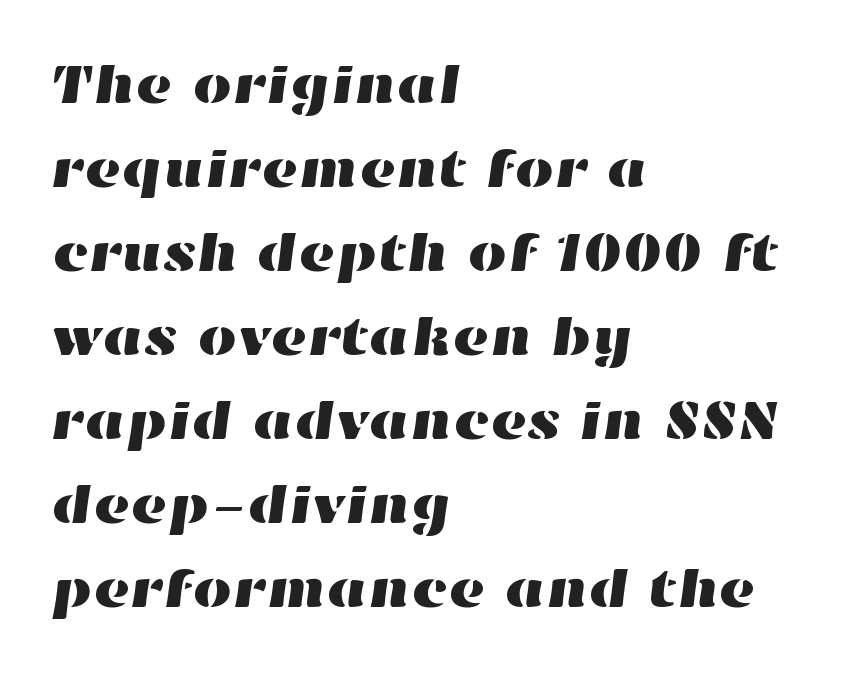
In terms of leading, this rendering sits right in the middle. Looks like regular typesetting: each glyph gets only the width it needs. Here the glyphs are tracked normally, forming tight word shapes. Does the copy run flush right? No — it runs flush left.
